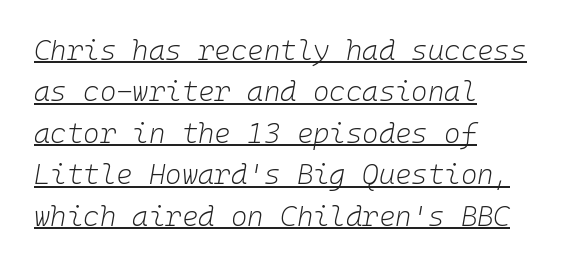
Q: Is the text bold? A: No.
Q: Is the text italic (slanted)? A: Yes, it leans right by about 10 degrees.
Q: Is the text underlined? A: Yes.
Q: How is the paragraph aligned? A: Left-aligned.
Q: Is the spacing between letters normal or unusually wide? A: Normal.
Q: Is the spacing between lines tight, normal or loose? A: Normal.
Q: Width (condensed, normal, or wide)? A: Normal.
Q: Stroke contrast? A: Low.
Q: x-height? A: Medium.
Q: Monospaced? A: Yes.
